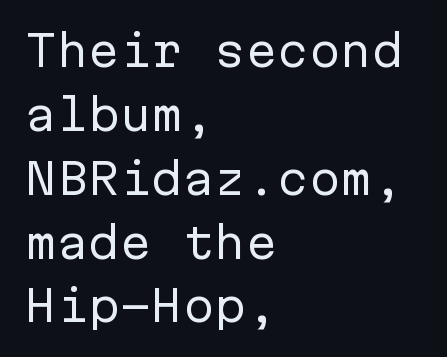
The image shows 42 px regular-weight sans-serif type, upright, monospaced; set left-aligned, normal line spacing (1.52x), normal letter spacing, not underlined; low stroke contrast and a medium x-height.
